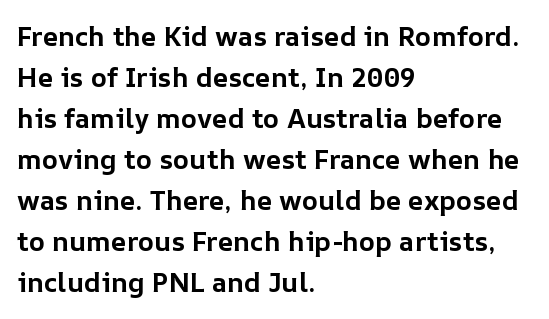
Line beginnings align vertically; line endings do not. Between one letter and the next there's only the usual sliver of space. Notice how descenders clear the ascenders below comfortably — that's standard leading. Does the lettering tilt? It doesn't — this is upright. Letters rest on an invisible, unmarked baseline.
